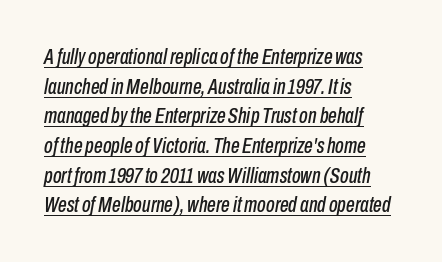
The image shows 22 px text type, italic (leaning right); set left-aligned, normal line spacing (1.35x), normal letter spacing, underlined.
